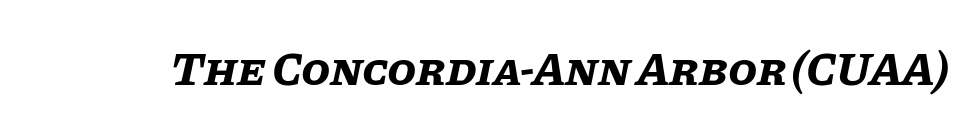
The image shows 47 px bold type, italic (leaning right); set normal letter spacing, not underlined; low stroke contrast and a large x-height.
